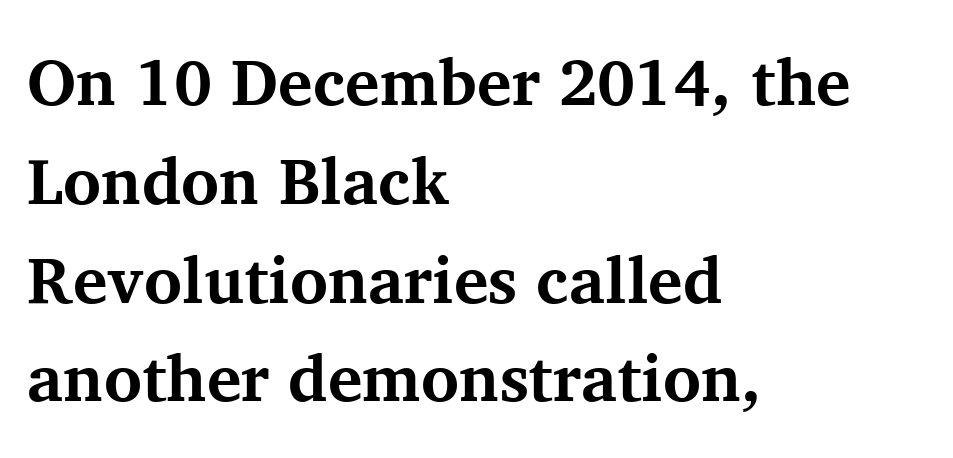
{"serif": "yes", "italic": "no", "bold": "yes", "weight": "bold", "width": "normal", "stroke_contrast": "medium", "x_height": "medium", "monospaced": "no", "underline": "no", "align": "left", "line_spacing": "normal", "line_spacing_ratio": 1.52, "letter_spacing": "normal", "letter_spacing_em": 0.0, "glyph_px": 65}
